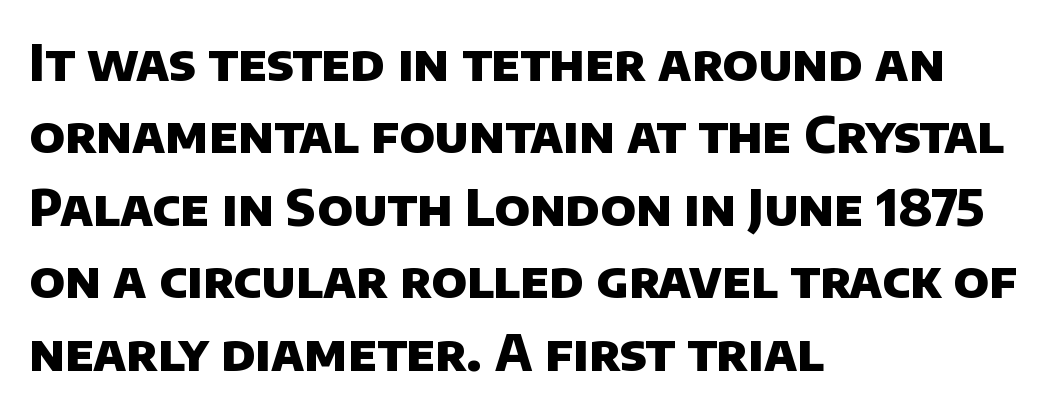
Q: Is the text bold? A: Yes.
Q: Is the typeface a serif or a sans-serif typeface? A: Sans-serif.
Q: Is the text underlined? A: No.
Q: How is the paragraph aligned? A: Left-aligned.
Q: Is the spacing between letters normal or unusually wide? A: Normal.
Q: Is the spacing between lines tight, normal or loose? A: Normal.
Q: Width (condensed, normal, or wide)? A: Normal.
Q: Stroke contrast? A: Low.
Q: x-height? A: Large.
Q: Monospaced? A: No.
